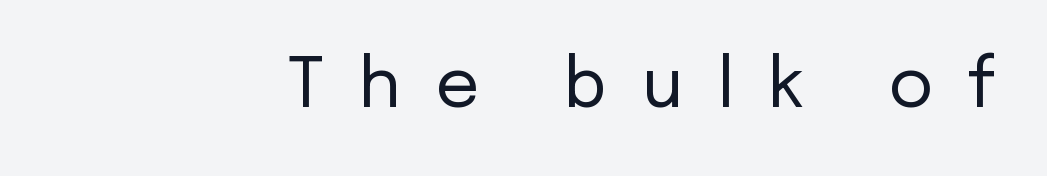
The area under the type is left untouched. When letters stand straight like this, we call the style roman or upright. Proportional: the letters do not fall into vertical columns. Is the type heavy? It reads as light-to-regular instead. What kind of face is this? One without serifs — a sans. The line texture is sparse and dotted thanks to wide tracking.
